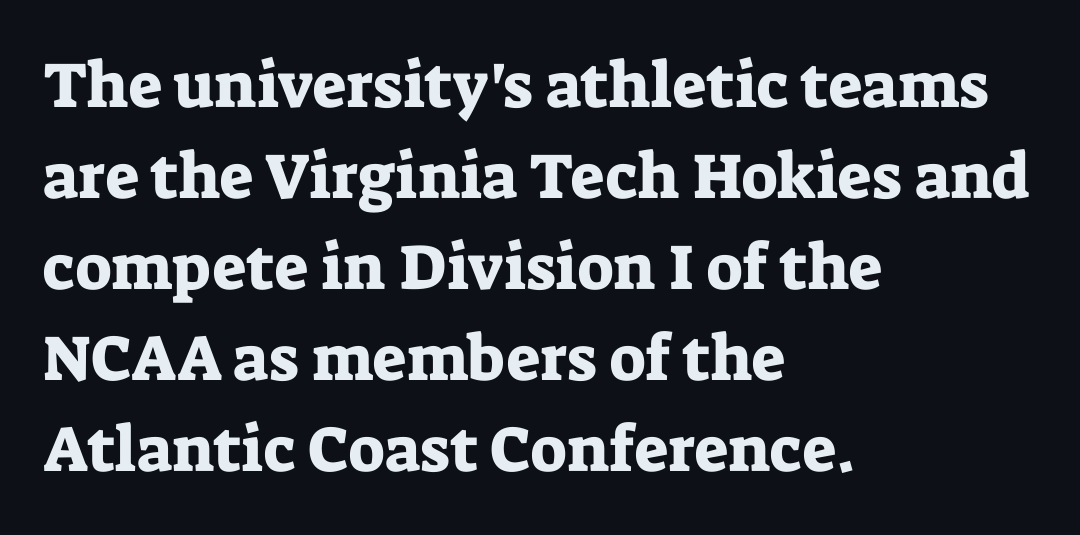
Q: Is the text italic (slanted)? A: No, it is upright.
Q: Is the typeface a serif or a sans-serif typeface? A: Serif.
Q: Is the text underlined? A: No.
Q: How is the paragraph aligned? A: Left-aligned.
Q: Is the spacing between letters normal or unusually wide? A: Normal.
Q: Is the spacing between lines tight, normal or loose? A: Normal.
Q: Width (condensed, normal, or wide)? A: Normal.
Q: Stroke contrast? A: Low.
Q: x-height? A: Medium.
Q: Monospaced? A: No.
